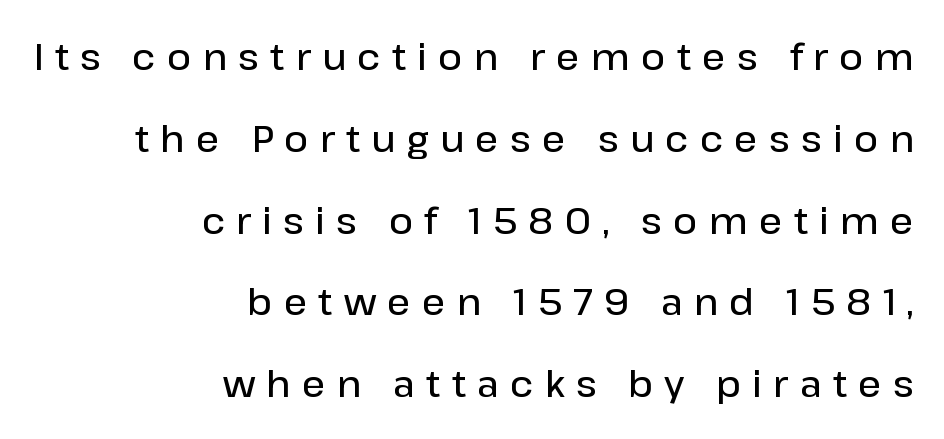
The passage is arranged like a letterhead date or caption credit — flush right. Observe the wide spacing: letters keep a clear distance from each other. Beneath every word, the page is bare. Each new line begins a long way beneath the previous one.
